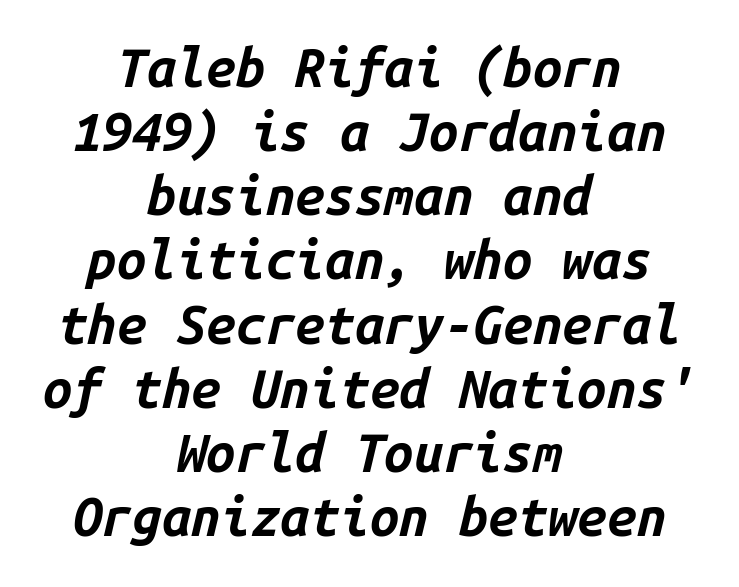
{"italic": "yes", "lean": "right", "slant_degrees": 14, "bold": "yes", "weight": "bold", "width": "normal", "stroke_contrast": "low", "x_height": "medium", "monospaced": "yes", "underline": "no", "align": "center", "line_spacing_ratio": 1.21, "letter_spacing": "normal", "letter_spacing_em": 0.0, "glyph_px": 53}
